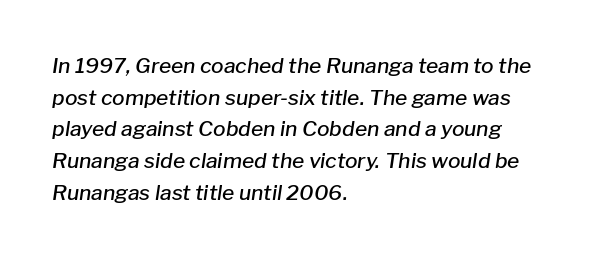
{"italic": "yes", "lean": "right", "slant_degrees": 8, "bold": "semi", "underline": "no", "align": "left", "line_spacing": "normal", "line_spacing_ratio": 1.51, "letter_spacing": "normal", "letter_spacing_em": 0.0, "glyph_px": 21}
